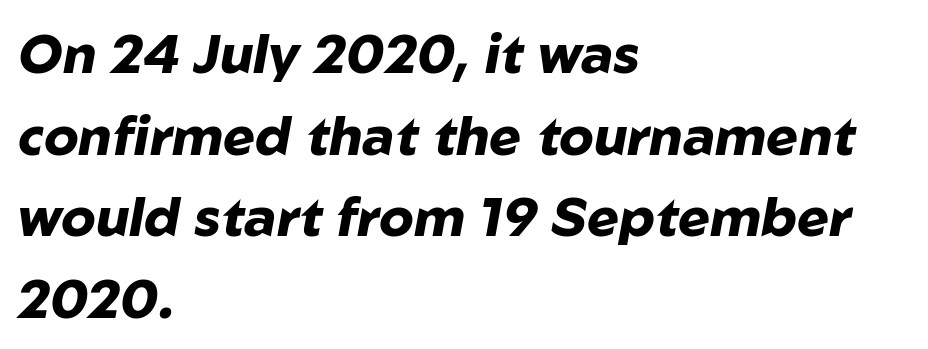
Q: Is the text bold? A: Yes.
Q: Is the text italic (slanted)? A: Yes, it leans right by about 10 degrees.
Q: Is the text underlined? A: No.
Q: How is the paragraph aligned? A: Left-aligned.
Q: Is the spacing between letters normal or unusually wide? A: Normal.
Q: Is the spacing between lines tight, normal or loose? A: Normal.
Q: Width (condensed, normal, or wide)? A: Normal.
Q: Stroke contrast? A: Low.
Q: x-height? A: Medium.
Q: Monospaced? A: No.
